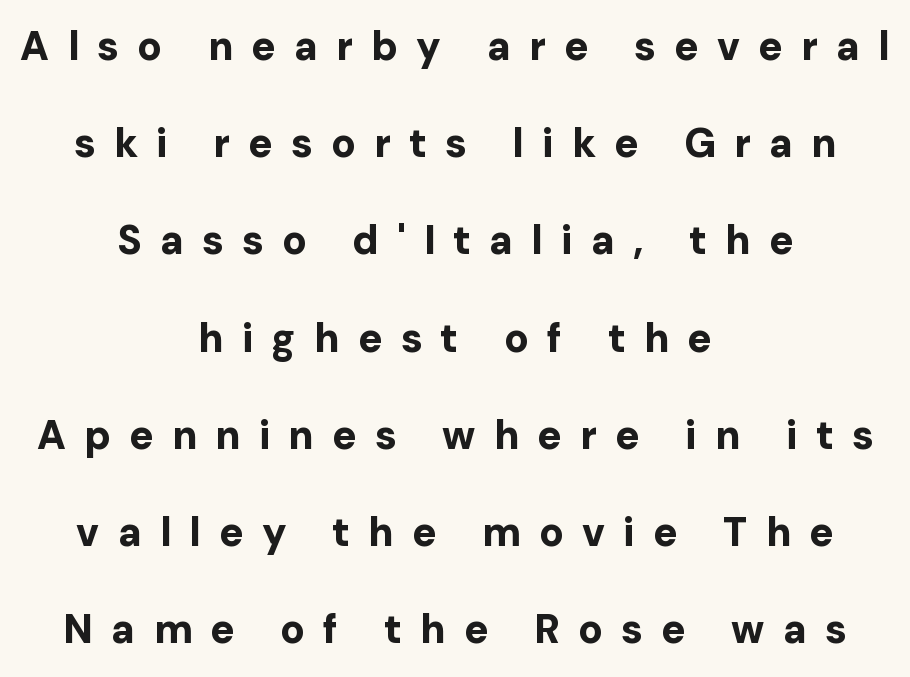
A sans-serif font was chosen for this passage. Strong, thick strokes mark this as bold type. Each row of text sits above clean, open space. How are the letters spaced? Widely, with obvious added tracking.
